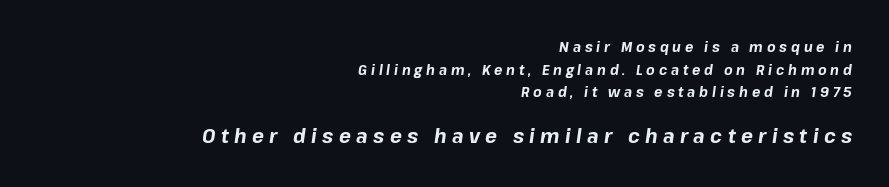
What weight is shown? A full bold with thick strokes. The font's italic variant was chosen for this text. If you drew a ruler down the right edge, every line would touch it. The line-height multiplier appears to be the usual default. The line texture is sparse and dotted thanks to wide tracking.
